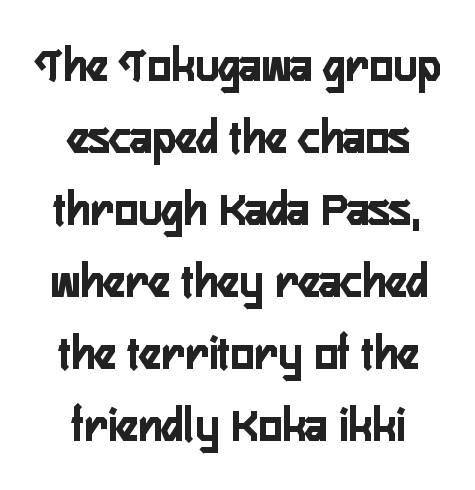
Q: Is the text italic (slanted)? A: No, it is upright.
Q: Is the typeface a serif or a sans-serif typeface? A: Sans-serif.
Q: Is the text underlined? A: No.
Q: How is the paragraph aligned? A: Centered.
Q: Is the spacing between letters normal or unusually wide? A: Normal.
Q: Is the spacing between lines tight, normal or loose? A: Normal.
Q: Width (condensed, normal, or wide)? A: Condensed.
Q: Stroke contrast? A: Low.
Q: x-height? A: Medium.
Q: Monospaced? A: No.
